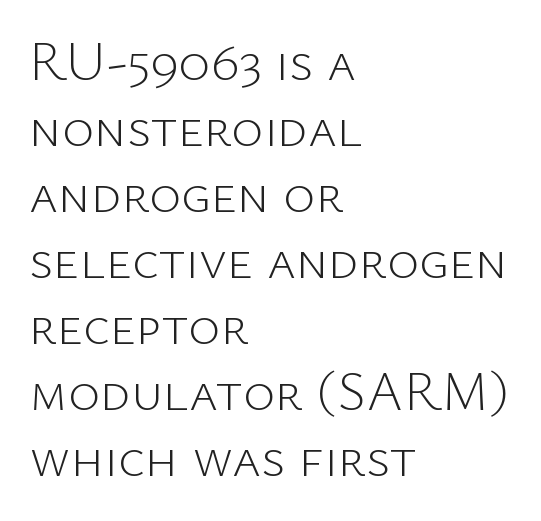
Q: Is the text bold? A: No.
Q: Is the text italic (slanted)? A: No, it is upright.
Q: Is the typeface a serif or a sans-serif typeface? A: Sans-serif.
Q: Is the text underlined? A: No.
Q: How is the paragraph aligned? A: Left-aligned.
Q: Is the spacing between letters normal or unusually wide? A: Normal.
Q: Width (condensed, normal, or wide)? A: Normal.
Q: Stroke contrast? A: Low.
Q: x-height? A: Medium.
Q: Monospaced? A: No.
